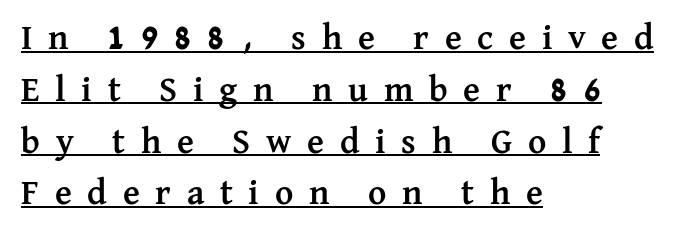
Q: Is the text bold? A: Yes.
Q: Is the text italic (slanted)? A: No, it is upright.
Q: Is the typeface a serif or a sans-serif typeface? A: Serif.
Q: Is the text underlined? A: Yes.
Q: How is the paragraph aligned? A: Left-aligned.
Q: Is the spacing between letters normal or unusually wide? A: Unusually wide.
Q: Is the spacing between lines tight, normal or loose? A: Normal.
Q: Width (condensed, normal, or wide)? A: Normal.
Q: Stroke contrast? A: Medium.
Q: x-height? A: Medium.
Q: Monospaced? A: No.
